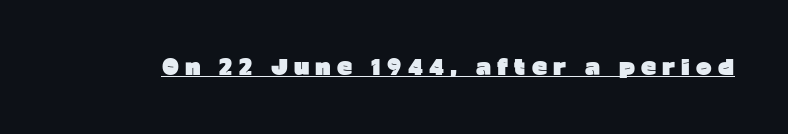
The image shows 21 px bold type, upright; set unusually wide letter spacing (+0.3 em), underlined.
